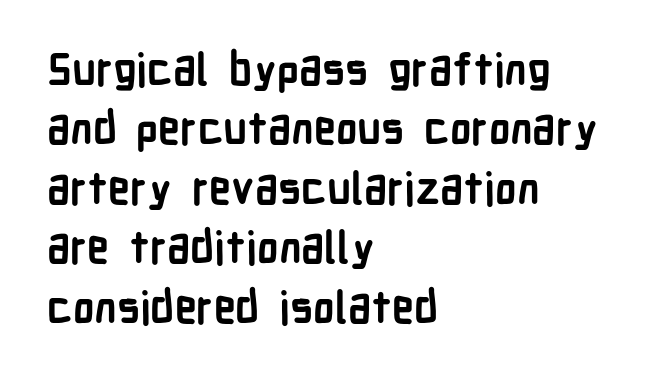
The image shows 44 px semibold, condensed sans-serif type, upright; set left-aligned, normal line spacing (1.35x), normal letter spacing, not underlined; low stroke contrast and a medium x-height.
